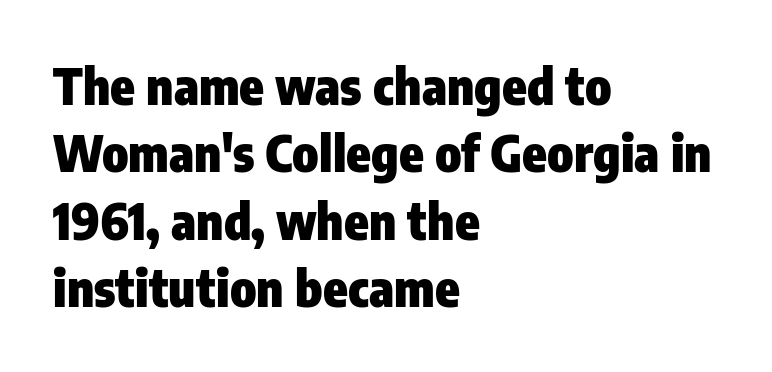
Q: Is the text bold? A: Yes.
Q: Is the text italic (slanted)? A: No, it is upright.
Q: Is the typeface a serif or a sans-serif typeface? A: Sans-serif.
Q: Is the text underlined? A: No.
Q: How is the paragraph aligned? A: Left-aligned.
Q: Is the spacing between letters normal or unusually wide? A: Normal.
Q: Is the spacing between lines tight, normal or loose? A: Normal.
Q: Width (condensed, normal, or wide)? A: Condensed.
Q: Stroke contrast? A: Low.
Q: x-height? A: Medium.
Q: Monospaced? A: No.
